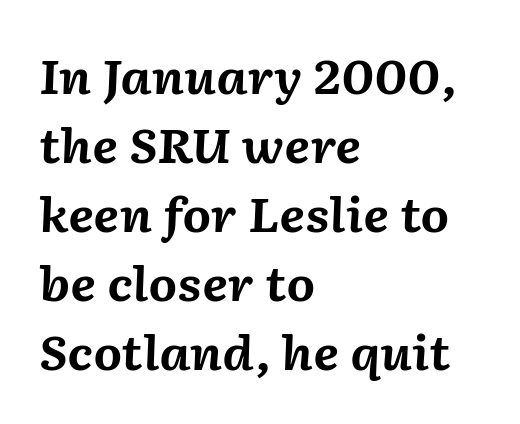
The image shows 46 px bold type, italic (leaning right); set left-aligned, normal line spacing (1.5x), normal letter spacing, not underlined; medium stroke contrast and a medium x-height.
